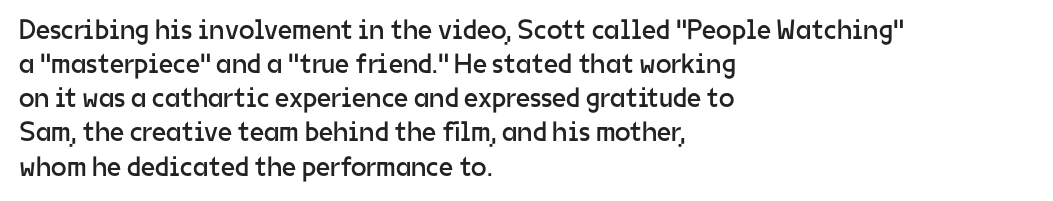
The image shows 28 px regular-weight sans-serif type, upright; set left-aligned, line spacing 1.22x, normal letter spacing, not underlined; low stroke contrast and a medium x-height.
